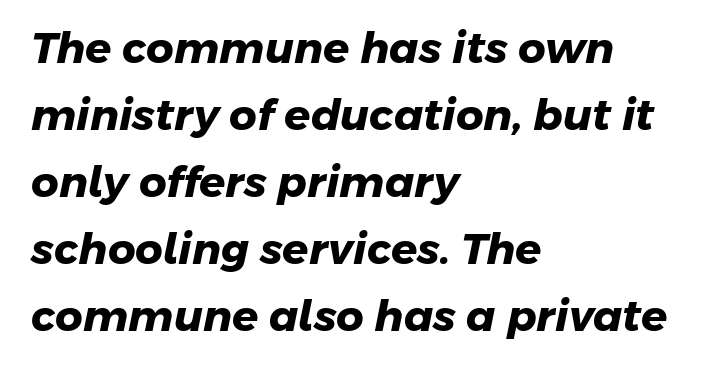
{"serif": "no", "bold": "yes", "weight": "heavy", "width": "normal", "stroke_contrast": "low", "x_height": "medium", "monospaced": "no", "underline": "no", "align": "left", "line_spacing": "normal", "line_spacing_ratio": 1.56, "letter_spacing": "normal", "letter_spacing_em": 0.0, "glyph_px": 43}
